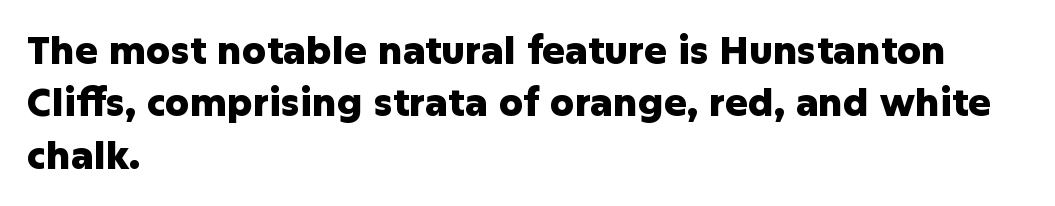
The image shows 38 px heavy sans-serif type, upright; set left-aligned, normal line spacing (1.38x), normal letter spacing, not underlined; low stroke contrast and a medium x-height.
